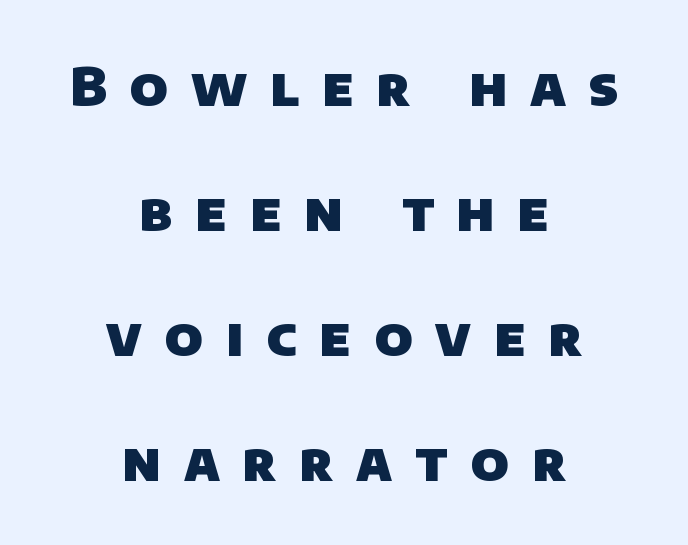
Short note: letters widely spaced. A clean baseline with only descenders dipping below it. The lines in this sample share a center point and differ in where they start and stop. The face used here is proportionally spaced, like ordinary book or web type. A typesetter would label this face a sans. In terms of leading, this rendering errs on the spacious side.
